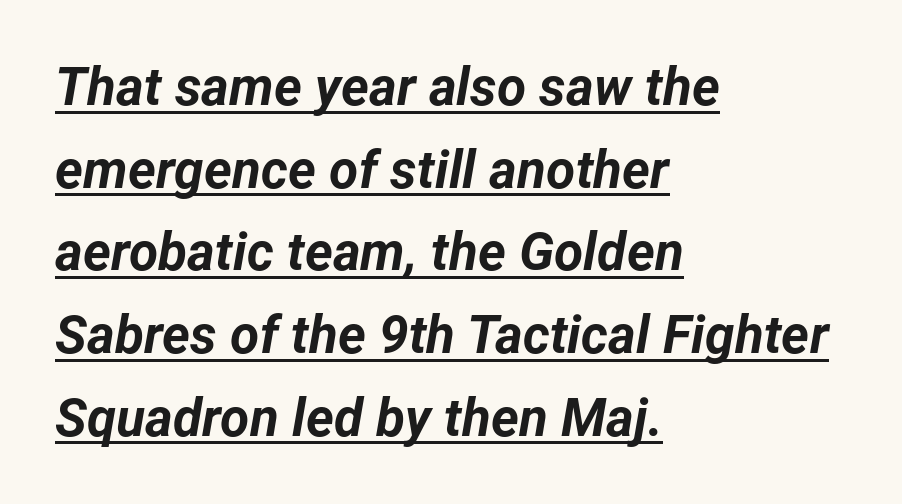
Q: Is the text bold? A: Yes.
Q: Is the text italic (slanted)? A: Yes, it leans right by about 12 degrees.
Q: Is the text underlined? A: Yes.
Q: How is the paragraph aligned? A: Left-aligned.
Q: Is the spacing between letters normal or unusually wide? A: Normal.
Q: Is the spacing between lines tight, normal or loose? A: Normal.
Q: Width (condensed, normal, or wide)? A: Normal.
Q: Stroke contrast? A: Low.
Q: x-height? A: Medium.
Q: Monospaced? A: No.
